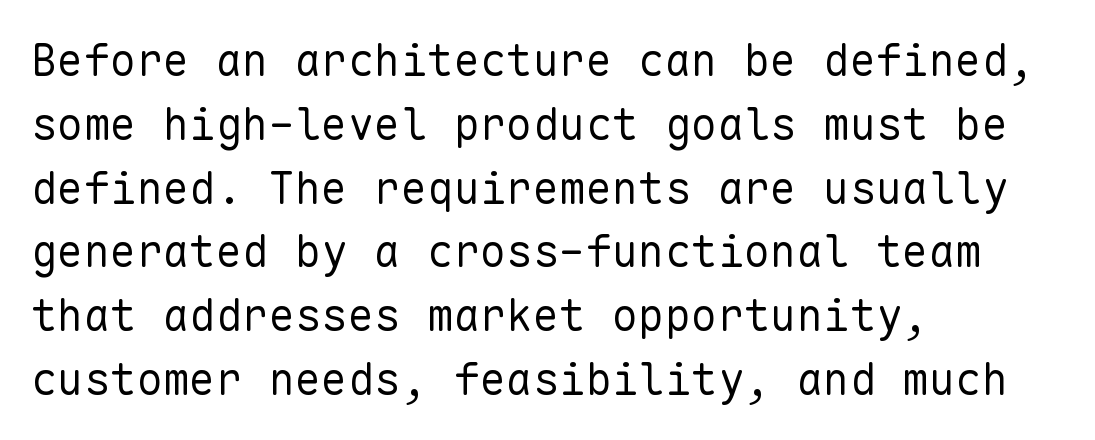
The image shows 44 px regular-weight sans-serif type, upright, monospaced; set left-aligned, normal line spacing (1.45x), normal letter spacing, not underlined; low stroke contrast and a medium x-height.
